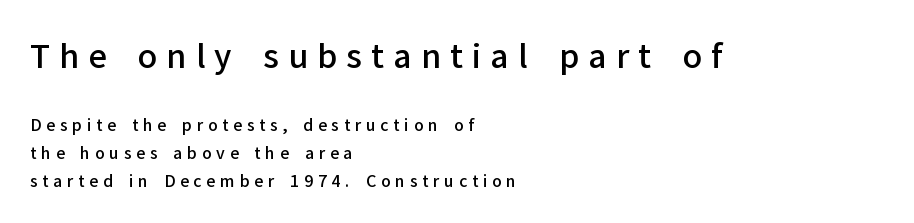
The image shows 32 px semibold sans-serif type, upright; set left-aligned, line spacing 1.75x, unusually wide letter spacing (+0.29 em), not underlined; the first (top) block is 2.0x larger; low stroke contrast and a medium x-height.
